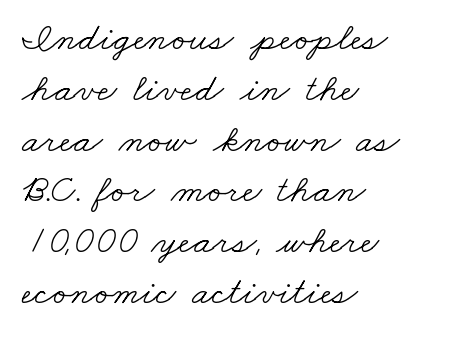
Q: Is the text bold? A: No.
Q: Is the typeface a serif or a sans-serif typeface? A: Serif.
Q: Is the text underlined? A: No.
Q: How is the paragraph aligned? A: Left-aligned.
Q: Is the spacing between letters normal or unusually wide? A: Normal.
Q: Is the spacing between lines tight, normal or loose? A: Normal.
Q: Width (condensed, normal, or wide)? A: Wide.
Q: Stroke contrast? A: Low.
Q: x-height? A: Small.
Q: Monospaced? A: No.
